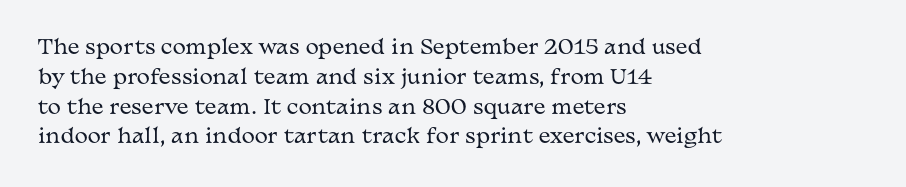
Q: Is the text bold? A: No.
Q: Is the text italic (slanted)? A: No, it is upright.
Q: Is the text underlined? A: No.
Q: How is the paragraph aligned? A: Left-aligned.
Q: Is the spacing between letters normal or unusually wide? A: Normal.
Q: Is the spacing between lines tight, normal or loose? A: Normal.
